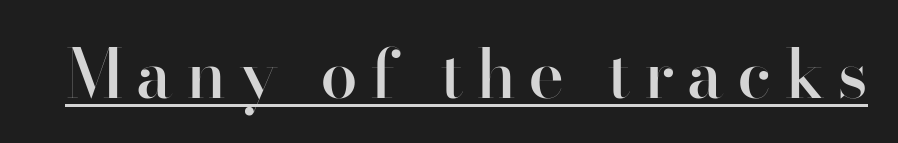
Q: Is the text bold? A: Semi-bold.
Q: Is the text italic (slanted)? A: No, it is upright.
Q: Is the typeface a serif or a sans-serif typeface? A: Sans-serif.
Q: Is the text underlined? A: Yes.
Q: Is the spacing between letters normal or unusually wide? A: Unusually wide.
Q: Width (condensed, normal, or wide)? A: Normal.
Q: Stroke contrast? A: High.
Q: x-height? A: Small.
Q: Monospaced? A: No.
